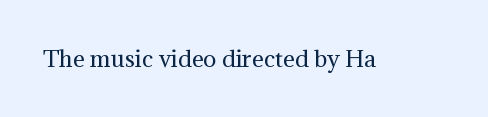
{"italic": "no", "bold": "no", "underline": "no", "letter_spacing": "normal", "letter_spacing_em": 0.0, "glyph_px": 22}
